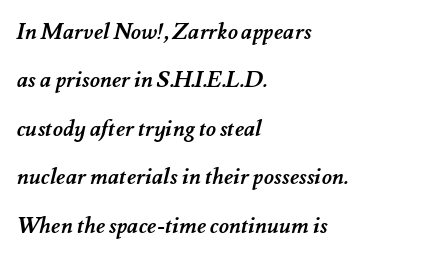
{"bold": "yes", "underline": "no", "align": "left", "line_spacing": "loose", "line_spacing_ratio": 2.2, "letter_spacing": "normal", "letter_spacing_em": 0.0, "glyph_px": 22}
